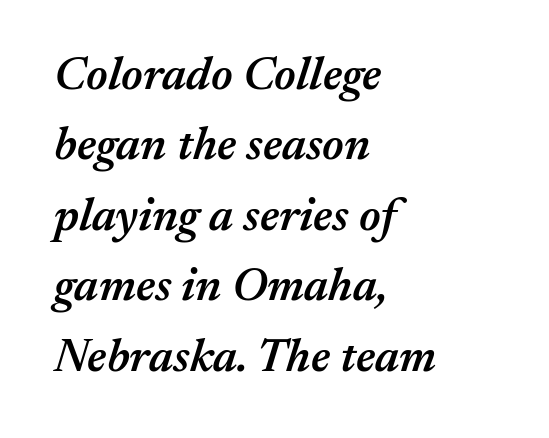
Q: Is the text bold? A: Semi-bold.
Q: Is the text italic (slanted)? A: Yes, it leans right by about 17 degrees.
Q: Is the text underlined? A: No.
Q: How is the paragraph aligned? A: Left-aligned.
Q: Is the spacing between letters normal or unusually wide? A: Normal.
Q: Is the spacing between lines tight, normal or loose? A: Normal.
Q: Width (condensed, normal, or wide)? A: Normal.
Q: Stroke contrast? A: Medium.
Q: x-height? A: Medium.
Q: Monospaced? A: No.
